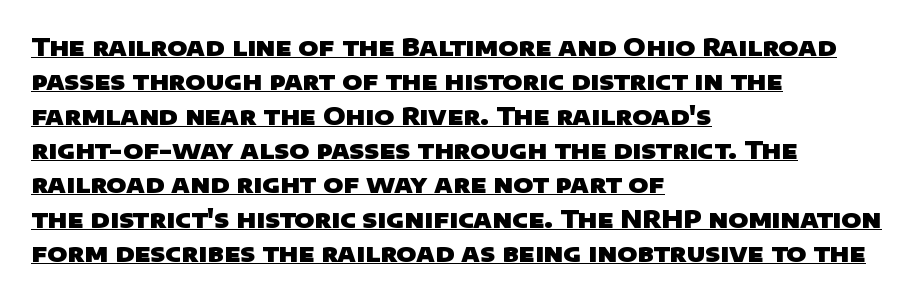
{"bold": "yes", "underline": "yes", "align": "left", "line_spacing": "normal", "line_spacing_ratio": 1.43, "letter_spacing": "normal", "letter_spacing_em": 0.0, "glyph_px": 24}
